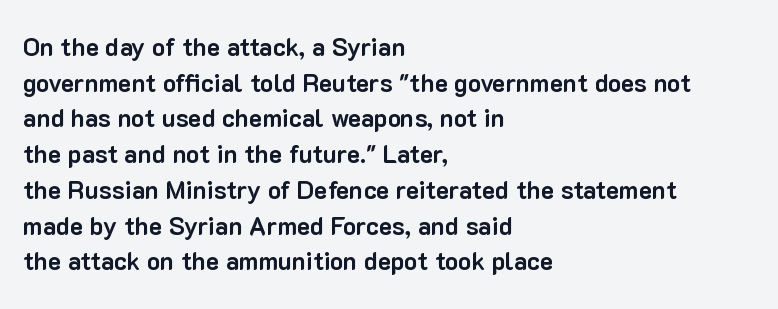
The image shows 25 px bold type, upright; set left-aligned, normal line spacing (1.43x), normal letter spacing, not underlined.
